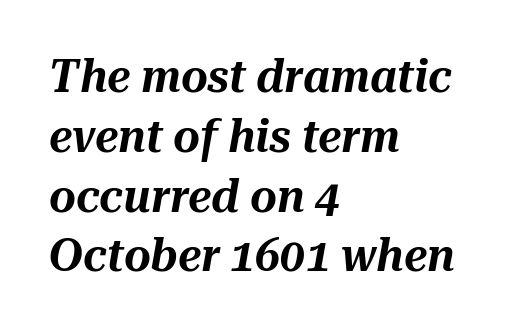
Q: Is the text italic (slanted)? A: Yes, it leans right by about 10 degrees.
Q: Is the text underlined? A: No.
Q: How is the paragraph aligned? A: Left-aligned.
Q: Is the spacing between letters normal or unusually wide? A: Normal.
Q: Is the spacing between lines tight, normal or loose? A: Normal.
Q: Width (condensed, normal, or wide)? A: Normal.
Q: Stroke contrast? A: Medium.
Q: x-height? A: Medium.
Q: Monospaced? A: No.
